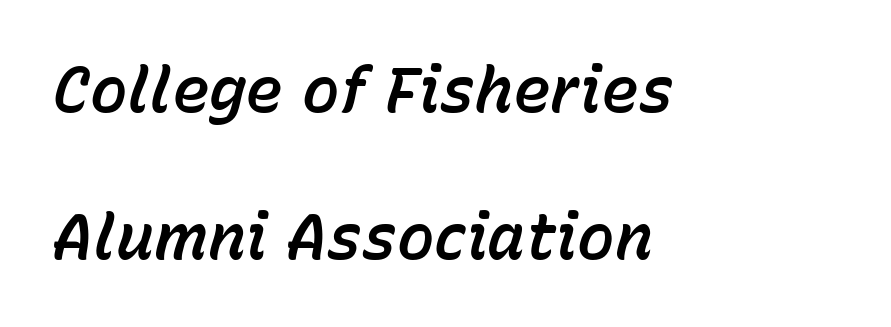
The image shows 63 px text type, italic (leaning right); set left-aligned, loose line spacing (2.33x), normal letter spacing, not underlined; low stroke contrast and a medium x-height.
